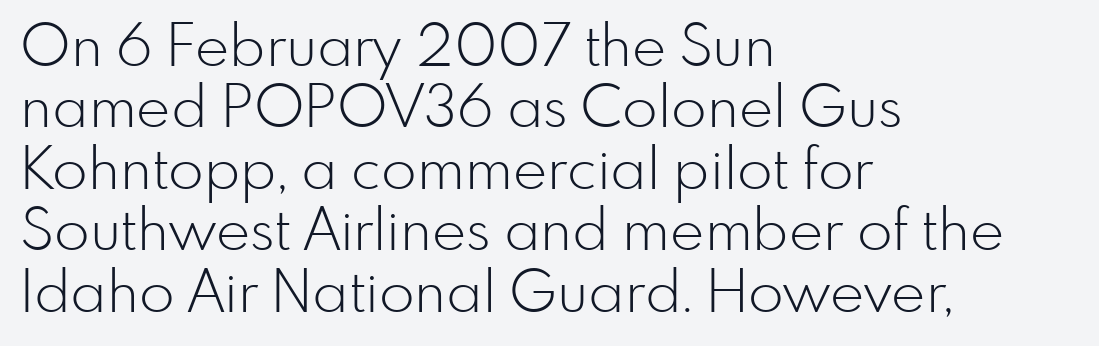
The image shows 58 px light sans-serif type, upright; set left-aligned, tight line spacing (1.06x), normal letter spacing, not underlined; low stroke contrast and a small x-height.
